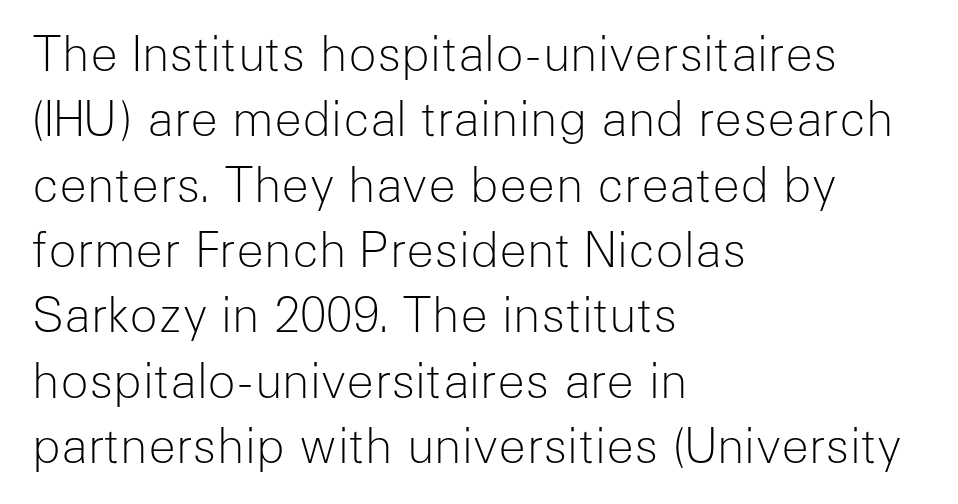
The image shows 47 px light sans-serif type, upright; set left-aligned, normal line spacing (1.39x), normal letter spacing, not underlined; low stroke contrast and a medium x-height.
